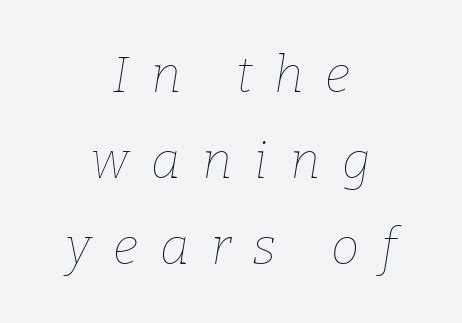
Q: Is the text bold? A: No.
Q: Is the text italic (slanted)? A: Yes, it leans right by about 9 degrees.
Q: Is the text underlined? A: No.
Q: How is the paragraph aligned? A: Centered.
Q: Is the spacing between letters normal or unusually wide? A: Unusually wide.
Q: Is the spacing between lines tight, normal or loose? A: Normal.
Q: Width (condensed, normal, or wide)? A: Normal.
Q: Stroke contrast? A: Low.
Q: x-height? A: Medium.
Q: Monospaced? A: No.
